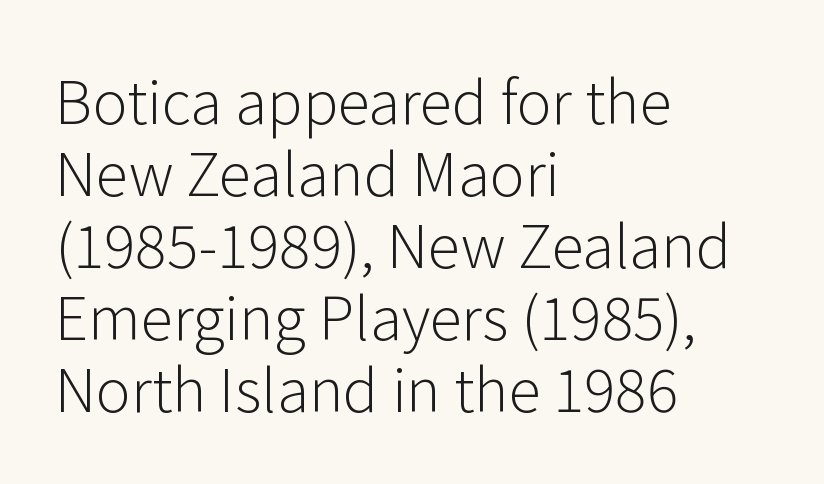
Q: Is the text bold? A: No.
Q: Is the text italic (slanted)? A: No, it is upright.
Q: Is the typeface a serif or a sans-serif typeface? A: Sans-serif.
Q: Is the text underlined? A: No.
Q: How is the paragraph aligned? A: Left-aligned.
Q: Is the spacing between letters normal or unusually wide? A: Normal.
Q: Width (condensed, normal, or wide)? A: Normal.
Q: Stroke contrast? A: Low.
Q: x-height? A: Medium.
Q: Monospaced? A: No.
